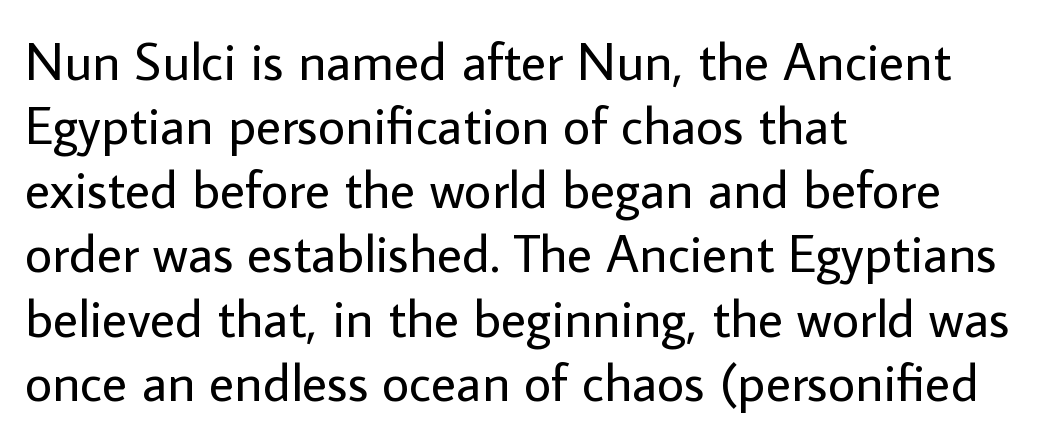
Line starts are locked; line ends wander. Examine the stroke ends and you'll find no serifs. Does extra space separate the letters? No, they use regular spacing. Compared with a typical body face, this is equally light or lighter still. Do the characters align in a grid? No, the font is proportional. Rendered with straight, roman letterforms.
